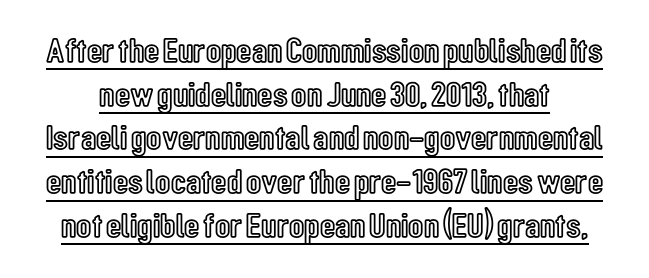
{"italic": "no", "width": "condensed", "x_height": "medium", "monospaced": "no", "underline": "yes", "line_spacing": "normal", "line_spacing_ratio": 1.25, "letter_spacing": "normal", "letter_spacing_em": 0.0, "glyph_px": 35}
